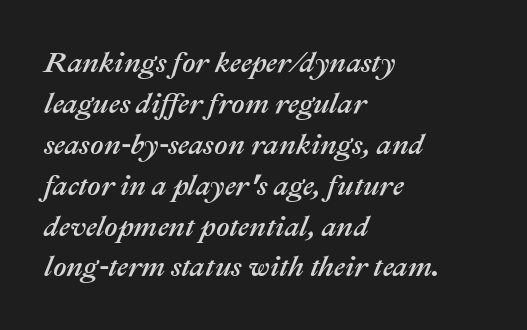
{"italic": "yes", "lean": "right", "slant_degrees": 22, "width": "normal", "stroke_contrast": "medium", "x_height": "medium", "monospaced": "no", "underline": "no", "align": "left", "line_spacing": "normal", "line_spacing_ratio": 1.41, "letter_spacing": "normal", "letter_spacing_em": 0.0, "glyph_px": 29}
